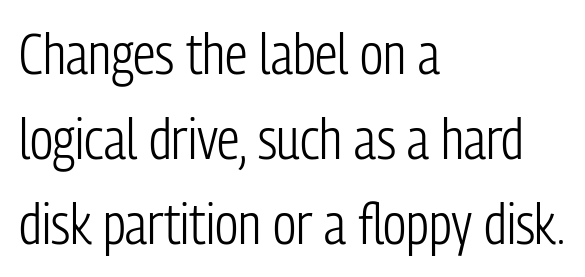
Q: Is the text bold? A: No.
Q: Is the text italic (slanted)? A: No, it is upright.
Q: Is the typeface a serif or a sans-serif typeface? A: Sans-serif.
Q: Is the text underlined? A: No.
Q: How is the paragraph aligned? A: Left-aligned.
Q: Is the spacing between letters normal or unusually wide? A: Normal.
Q: Is the spacing between lines tight, normal or loose? A: Normal.
Q: Width (condensed, normal, or wide)? A: Condensed.
Q: Stroke contrast? A: Low.
Q: x-height? A: Medium.
Q: Monospaced? A: No.
